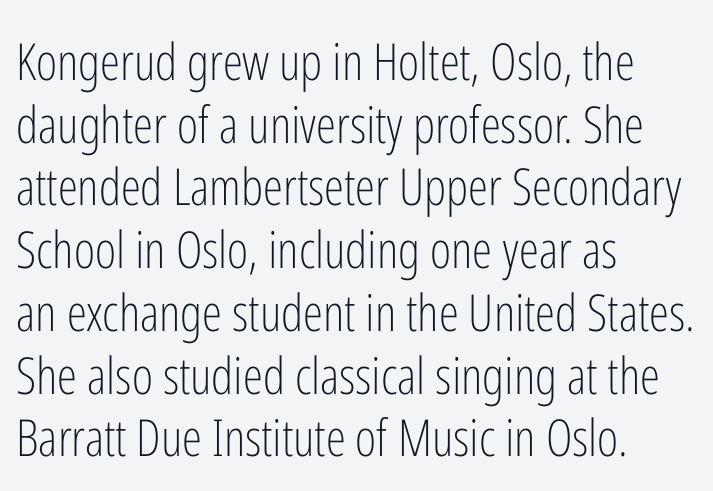
Q: Is the text bold? A: No.
Q: Is the text italic (slanted)? A: No, it is upright.
Q: Is the typeface a serif or a sans-serif typeface? A: Sans-serif.
Q: Is the text underlined? A: No.
Q: How is the paragraph aligned? A: Left-aligned.
Q: Is the spacing between letters normal or unusually wide? A: Normal.
Q: Width (condensed, normal, or wide)? A: Condensed.
Q: Stroke contrast? A: Low.
Q: x-height? A: Medium.
Q: Monospaced? A: No.
